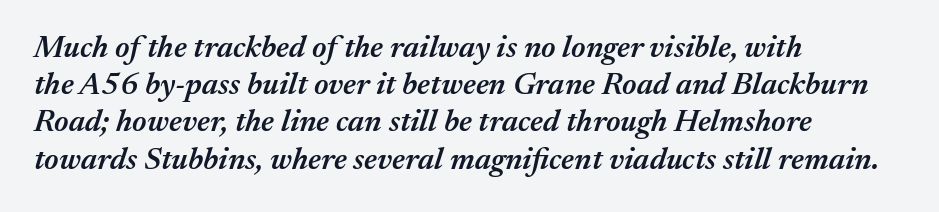
The image shows 31 px semibold type, italic (leaning right); set left-aligned, line spacing 1.2x, normal letter spacing, not underlined; medium stroke contrast and a medium x-height.
